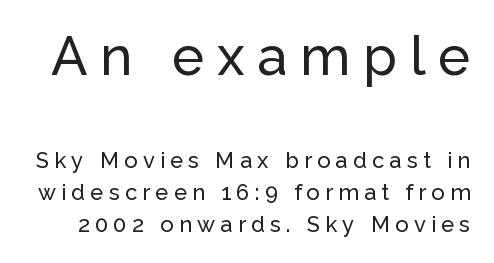
The image shows 54 px sans-serif type, upright; set normal line spacing (1.47x), unusually wide letter spacing (+0.24 em), not underlined; the first (top) block is 2.45x larger; low stroke contrast and a medium x-height.
